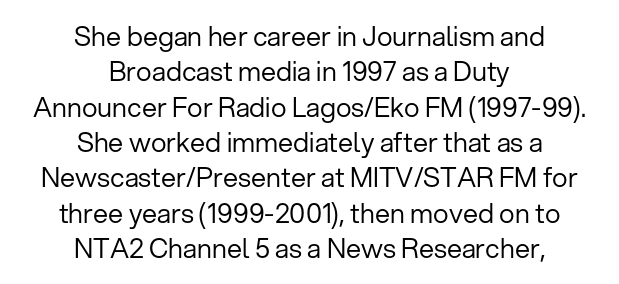
Q: Is the text bold? A: No.
Q: Is the text italic (slanted)? A: No, it is upright.
Q: Is the text underlined? A: No.
Q: How is the paragraph aligned? A: Centered.
Q: Is the spacing between letters normal or unusually wide? A: Normal.
Q: Is the spacing between lines tight, normal or loose? A: Normal.
